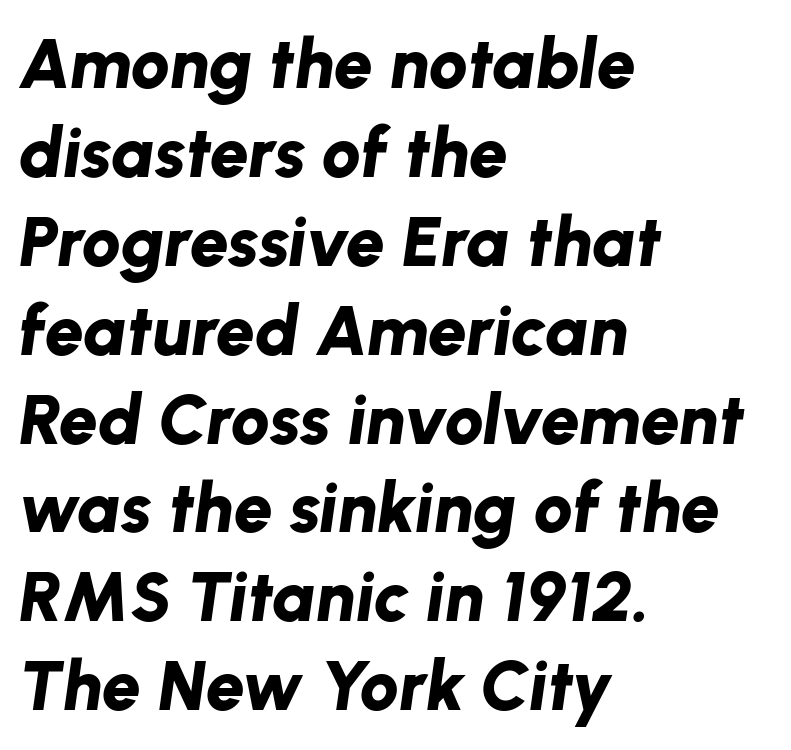
Q: Is the text bold? A: Yes.
Q: Is the text italic (slanted)? A: Yes, it leans right by about 8 degrees.
Q: Is the text underlined? A: No.
Q: How is the paragraph aligned? A: Left-aligned.
Q: Is the spacing between letters normal or unusually wide? A: Normal.
Q: Is the spacing between lines tight, normal or loose? A: Normal.
Q: Width (condensed, normal, or wide)? A: Normal.
Q: Stroke contrast? A: Low.
Q: x-height? A: Medium.
Q: Monospaced? A: No.
